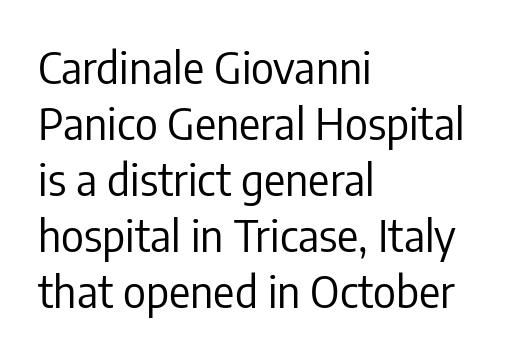
The image shows 44 px regular-weight, condensed sans-serif type, upright; set left-aligned, normal line spacing (1.27x), normal letter spacing, not underlined; low stroke contrast and a medium x-height.
